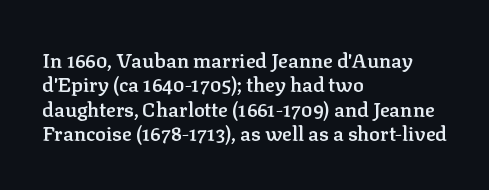
A typesetter would mark this as roman, not italic. Standard letterfit; no display-style spreading of the glyphs. This is the in-between weight designers call semibold or demi. The rendering anchors every line to the left-hand side. The area under the type is left untouched.
